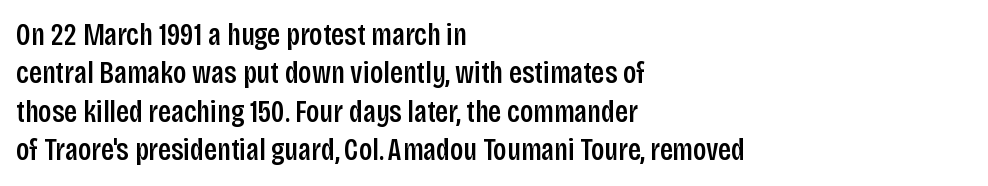
{"serif": "no", "italic": "no", "width": "condensed", "stroke_contrast": "low", "x_height": "large", "monospaced": "no", "underline": "no", "align": "left", "line_spacing_ratio": 1.24, "letter_spacing": "normal", "letter_spacing_em": 0.0, "glyph_px": 31}
